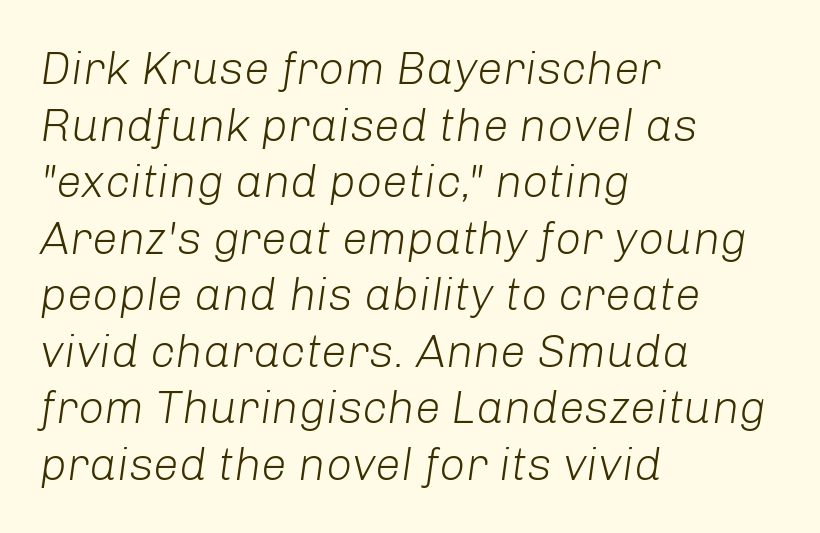
Q: Is the text bold? A: No.
Q: Is the text italic (slanted)? A: Yes, it leans right by about 8 degrees.
Q: Is the text underlined? A: No.
Q: How is the paragraph aligned? A: Left-aligned.
Q: Is the spacing between letters normal or unusually wide? A: Normal.
Q: Width (condensed, normal, or wide)? A: Normal.
Q: Stroke contrast? A: Low.
Q: x-height? A: Medium.
Q: Monospaced? A: No.
